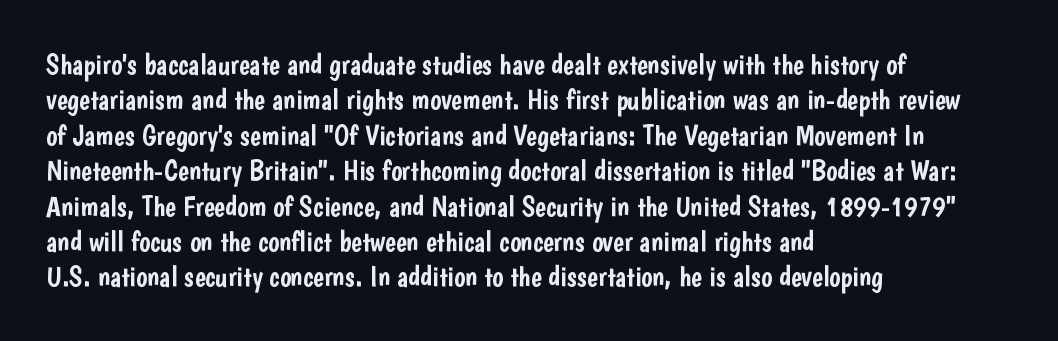
{"serif": "no", "italic": "no", "width": "condensed", "stroke_contrast": "low", "x_height": "medium", "monospaced": "no", "underline": "no", "align": "left", "line_spacing_ratio": 1.22, "letter_spacing": "normal", "letter_spacing_em": 0.0, "glyph_px": 29}
